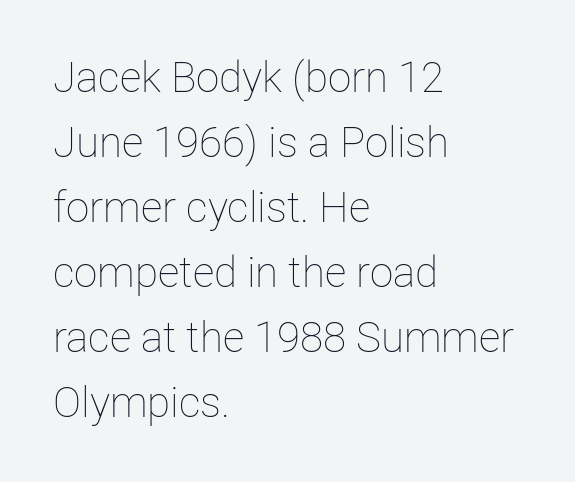
Note the varied advance widths — an 'i' is clearly narrower than an 'm'. The typesetting does not lean heavy: it is not bold. Horizontally, the lines are justified to the leading edge only. A roman cut, with each character standing at attention. Spacing between characters is what you'd get straight out of the box. Rule under the text: the space is simply empty.
